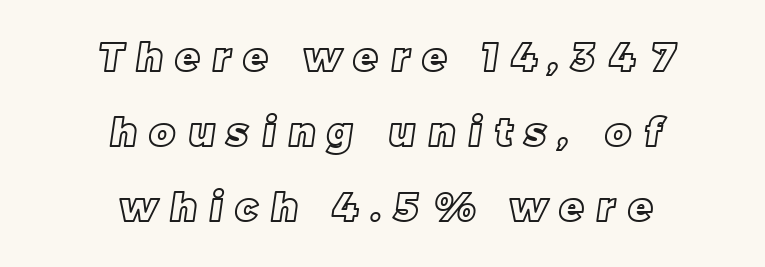
Q: Is the text underlined? A: No.
Q: How is the paragraph aligned? A: Centered.
Q: Is the spacing between letters normal or unusually wide? A: Unusually wide.
Q: Is the spacing between lines tight, normal or loose? A: Loose.
Q: Width (condensed, normal, or wide)? A: Normal.
Q: x-height? A: Large.
Q: Monospaced? A: No.
